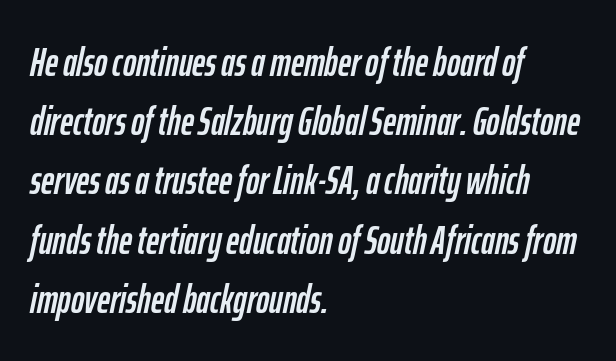
Descenders hang freely into open space. These lines are set flush left with a ragged right edge. If you drew a line through each stem, it would be angled. Whoever set this chose a conventional vertical rhythm.
